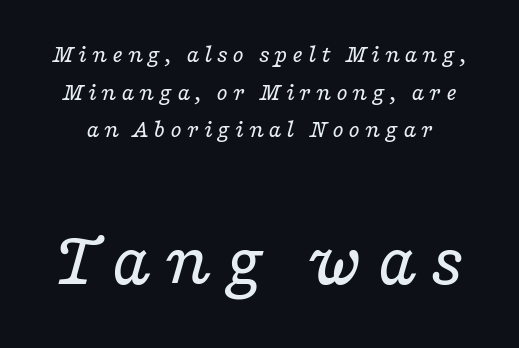
The image shows 79 px regular-weight, wide serif type, italic (leaning right); set normal line spacing (1.45x), not underlined; the second (bottom) block is 3.04x larger; low stroke contrast and a medium x-height.
